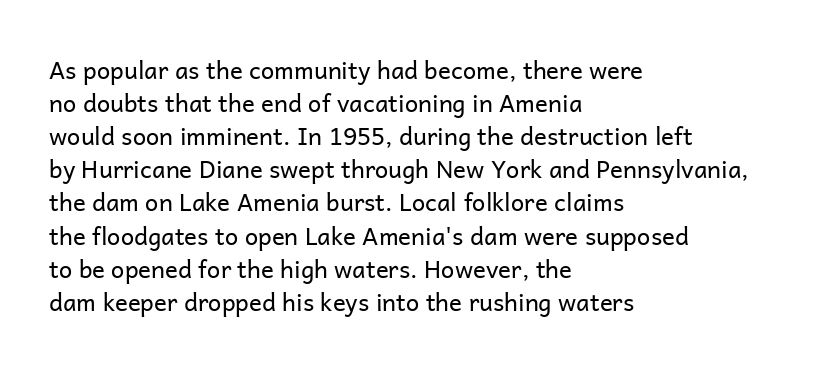
Horizontally, the lines are justified to the leading edge only. A roman cut, with each character standing at attention. The lines sit at an ordinary, default distance from one another. The font sits on the lighter half of the weight spectrum, regular included. Just letters on the line, the space beneath them empty. Standard letterfit; no display-style spreading of the glyphs.
